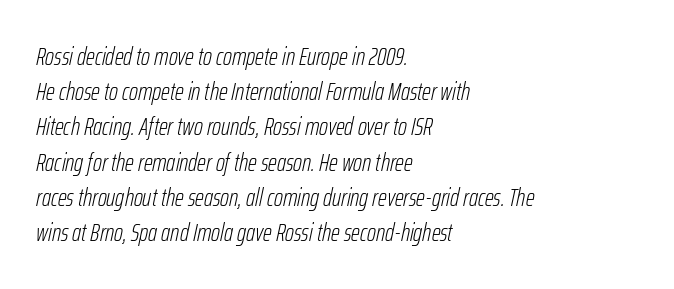
Quick note: italic. The foot of each line stays bare and open. Alignment: flush left. Heaviness? Minimal to ordinary, like unemphasized prose. Baseline-to-baseline distance is the conventional proportion of letter height. The line texture is even and compact thanks to regular tracking.
